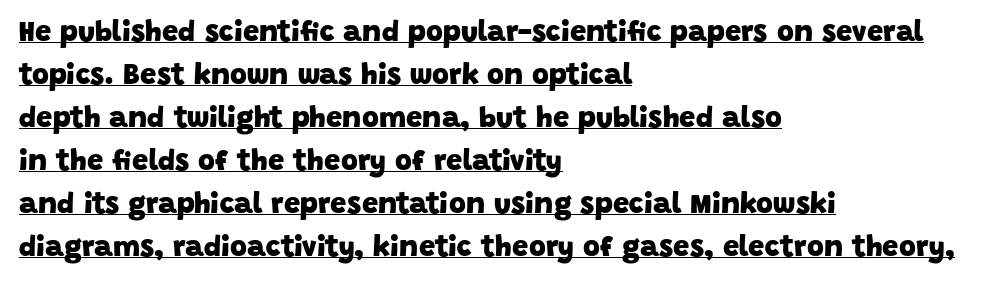
{"serif": "no", "bold": "yes", "weight": "heavy", "width": "normal", "stroke_contrast": "low", "x_height": "large", "monospaced": "no", "underline": "yes", "align": "left", "line_spacing": "normal", "line_spacing_ratio": 1.48, "letter_spacing": "normal", "letter_spacing_em": 0.0, "glyph_px": 29}
